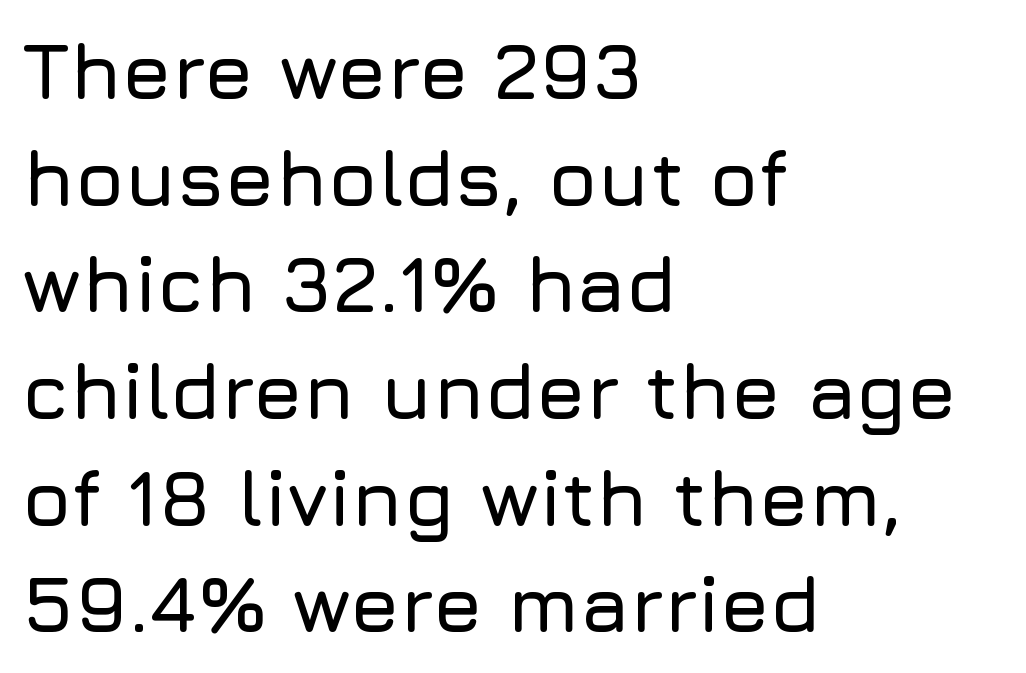
The image shows 79 px sans-serif type, upright; set left-aligned, normal line spacing (1.35x), normal letter spacing, not underlined; low stroke contrast and a medium x-height.
